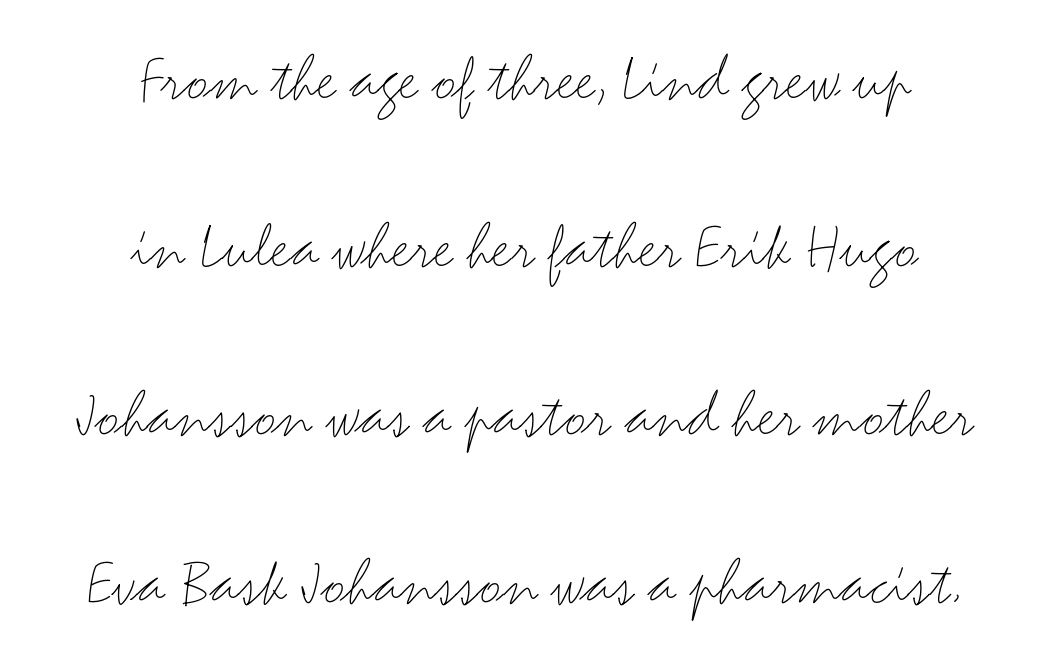
Q: Is the text bold? A: No.
Q: Is the text italic (slanted)? A: Yes.
Q: Is the typeface a serif or a sans-serif typeface? A: Sans-serif.
Q: Is the text underlined? A: No.
Q: How is the paragraph aligned? A: Centered.
Q: Is the spacing between letters normal or unusually wide? A: Normal.
Q: Is the spacing between lines tight, normal or loose? A: Loose.
Q: Width (condensed, normal, or wide)? A: Wide.
Q: Stroke contrast? A: Medium.
Q: x-height? A: Small.
Q: Monospaced? A: No.
